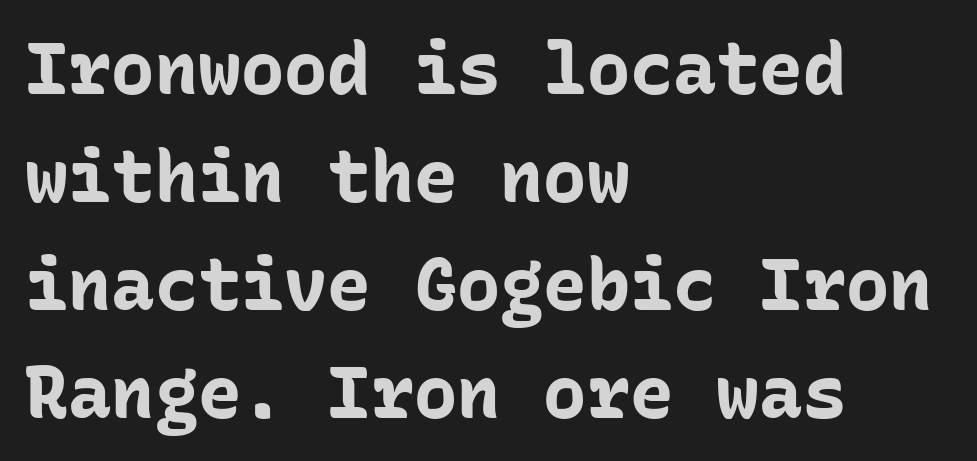
{"serif": "no", "italic": "no", "bold": "yes", "weight": "bold", "width": "normal", "stroke_contrast": "low", "x_height": "medium", "monospaced": "yes", "underline": "no", "align": "left", "line_spacing": "normal", "line_spacing_ratio": 1.5, "letter_spacing": "normal", "letter_spacing_em": 0.0, "glyph_px": 72}
